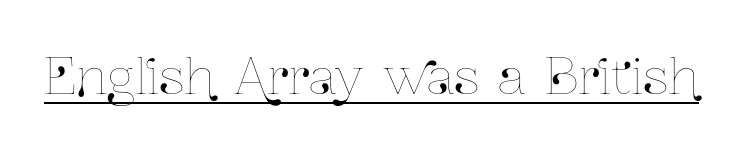
Looks like regular typesetting: each glyph gets only the width it needs. Caption: lettering with a line underneath. Standard letterfit; no display-style spreading of the glyphs. Unlike italic type, these characters show no tilt at all.
